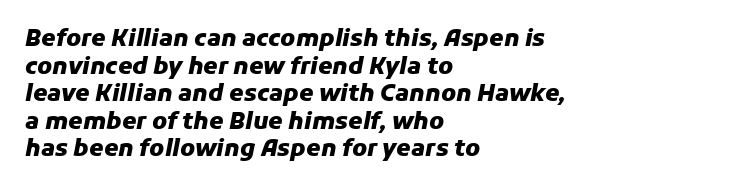
{"italic": "yes", "lean": "right", "slant_degrees": 11, "bold": "yes", "underline": "no", "align": "left", "line_spacing_ratio": 1.2, "letter_spacing": "normal", "letter_spacing_em": 0.0, "glyph_px": 23}
